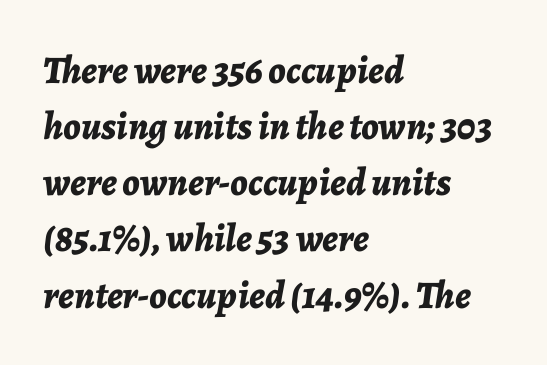
A typesetter would call this proportional, since set widths differ per character. Anything drawn beneath the words? Only blank space. A normal amount of white space separates one row of letters from the next. The typography opts for an oblique posture over an upright one. The face used here has the dense, thick strokes of a bold. The gaps between neighbouring characters are ordinary and unremarkable.
